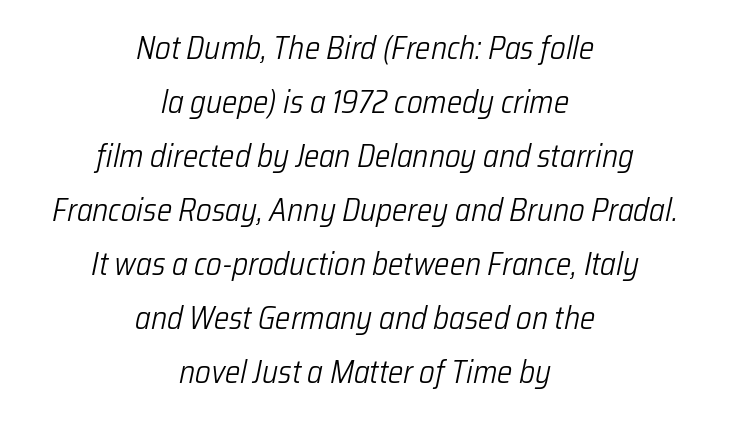
The image shows 32 px light, condensed type, italic (leaning right); set centered, normal line spacing (1.69x), normal letter spacing, not underlined; low stroke contrast and a medium x-height.
